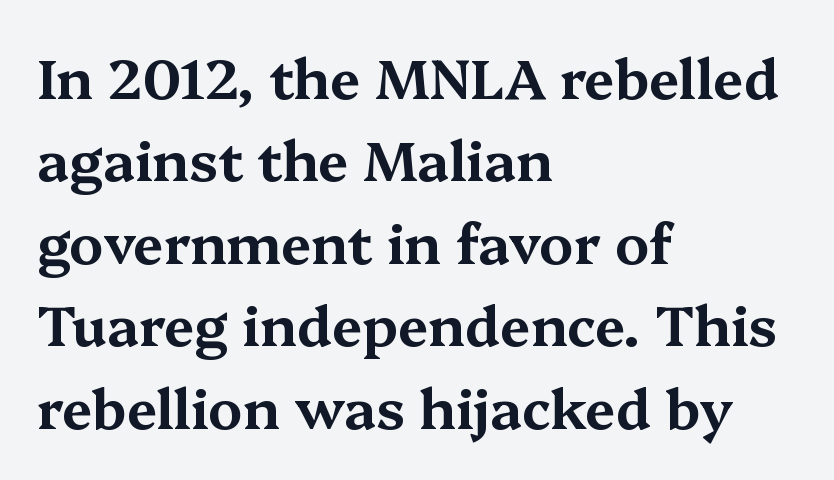
{"serif": "yes", "italic": "no", "width": "wide", "stroke_contrast": "medium", "x_height": "medium", "monospaced": "no", "underline": "no", "align": "left", "line_spacing": "normal", "line_spacing_ratio": 1.5, "letter_spacing": "normal", "letter_spacing_em": 0.0, "glyph_px": 55}
